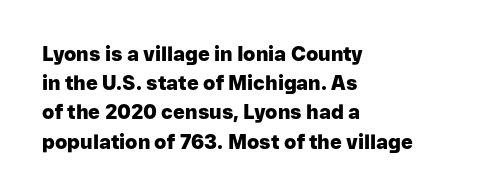
{"italic": "no", "bold": "yes", "underline": "no", "align": "left", "line_spacing": "normal", "line_spacing_ratio": 1.46, "letter_spacing": "normal", "letter_spacing_em": 0.0, "glyph_px": 20}
